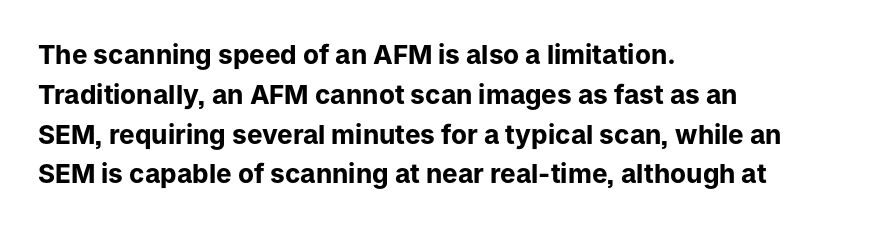
The image shows 26 px bold type, upright; set left-aligned, normal line spacing (1.53x), normal letter spacing, not underlined.
